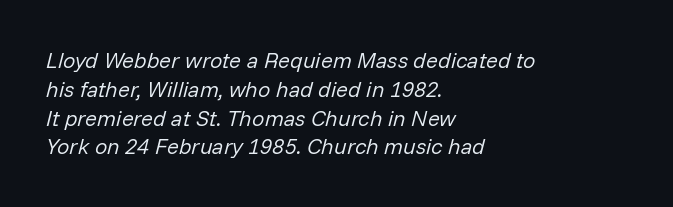
Q: Is the text bold? A: No.
Q: Is the text italic (slanted)? A: Yes, it leans right by about 14 degrees.
Q: Is the text underlined? A: No.
Q: How is the paragraph aligned? A: Left-aligned.
Q: Is the spacing between letters normal or unusually wide? A: Normal.
Q: Is the spacing between lines tight, normal or loose? A: Normal.
